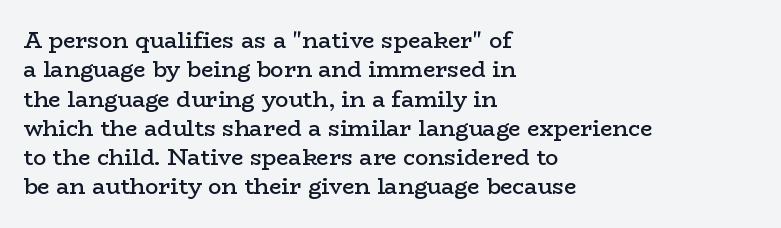
Q: Is the text bold? A: Semi-bold.
Q: Is the text italic (slanted)? A: No, it is upright.
Q: Is the text underlined? A: No.
Q: How is the paragraph aligned? A: Left-aligned.
Q: Is the spacing between letters normal or unusually wide? A: Normal.
Q: Is the spacing between lines tight, normal or loose? A: Normal.
